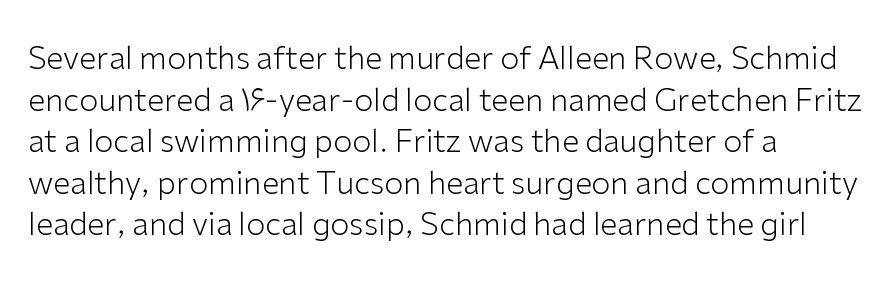
{"serif": "no", "italic": "no", "bold": "no", "weight": "light", "width": "normal", "stroke_contrast": "low", "x_height": "medium", "monospaced": "no", "underline": "no", "align": "left", "line_spacing": "normal", "line_spacing_ratio": 1.34, "letter_spacing": "normal", "letter_spacing_em": 0.0, "glyph_px": 31}
